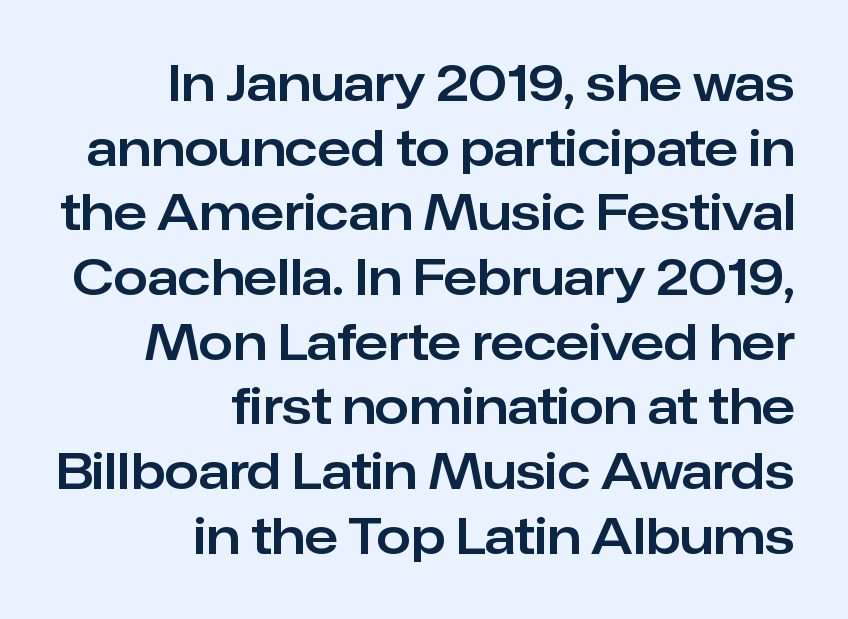
The image shows 49 px sans-serif type, upright; set right-aligned, normal line spacing (1.32x), normal letter spacing, not underlined; low stroke contrast and a medium x-height.
